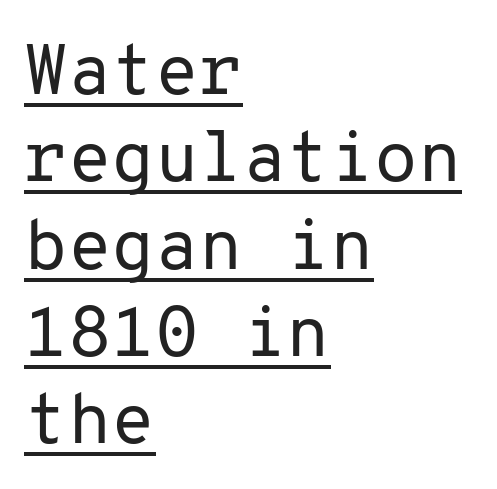
{"serif": "no", "italic": "no", "bold": "no", "weight": "regular", "width": "normal", "stroke_contrast": "low", "x_height": "medium", "monospaced": "yes", "underline": "yes", "align": "left", "line_spacing_ratio": 1.23, "letter_spacing": "normal", "letter_spacing_em": 0.0, "glyph_px": 71}
